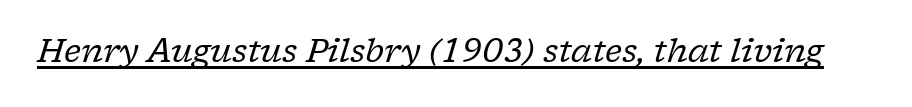
The image shows 32 px regular-weight serif type, italic (leaning right); set normal letter spacing, underlined; low stroke contrast and a medium x-height.
